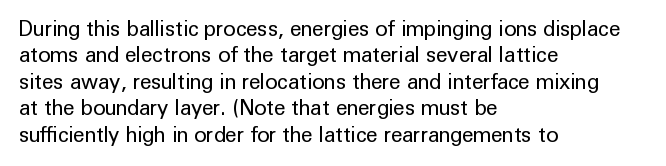
{"italic": "no", "bold": "no", "underline": "no", "align": "left", "line_spacing": "normal", "line_spacing_ratio": 1.26, "letter_spacing": "normal", "letter_spacing_em": 0.0, "glyph_px": 21}
